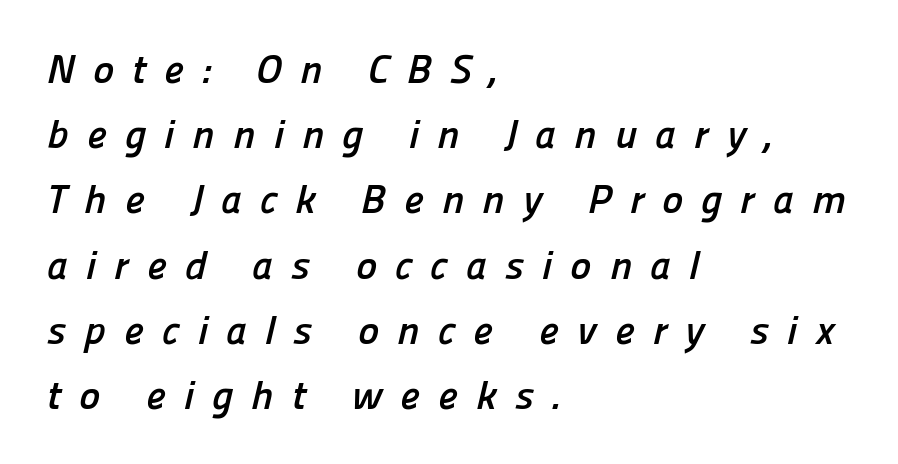
The image shows 40 px semibold sans-serif type; set left-aligned, normal line spacing (1.63x), unusually wide letter spacing (+0.45 em), not underlined; low stroke contrast and a medium x-height.
